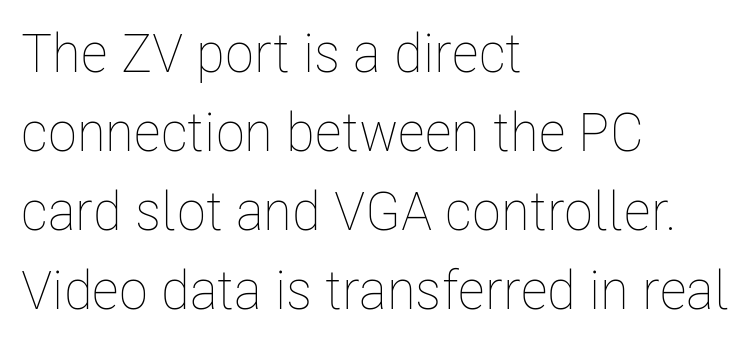
Q: Is the text bold? A: No.
Q: Is the text italic (slanted)? A: No, it is upright.
Q: Is the text underlined? A: No.
Q: How is the paragraph aligned? A: Left-aligned.
Q: Is the spacing between letters normal or unusually wide? A: Normal.
Q: Is the spacing between lines tight, normal or loose? A: Normal.
Q: Width (condensed, normal, or wide)? A: Condensed.
Q: Stroke contrast? A: Low.
Q: x-height? A: Medium.
Q: Monospaced? A: No.
